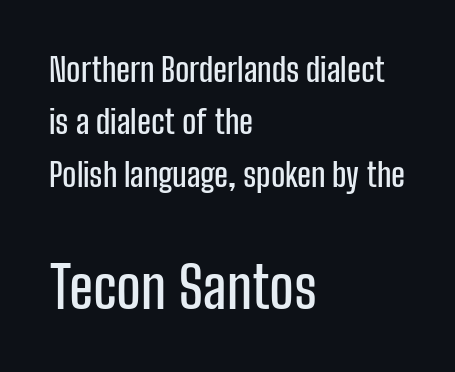
{"serif": "no", "italic": "no", "width": "condensed", "stroke_contrast": "low", "x_height": "medium", "monospaced": "no", "underline": "no", "align": "left", "line_spacing": "normal", "line_spacing_ratio": 1.59, "letter_spacing": "normal", "letter_spacing_em": 0.0, "larger_block": "second", "size_ratio": 1.73, "glyph_px": 57}
